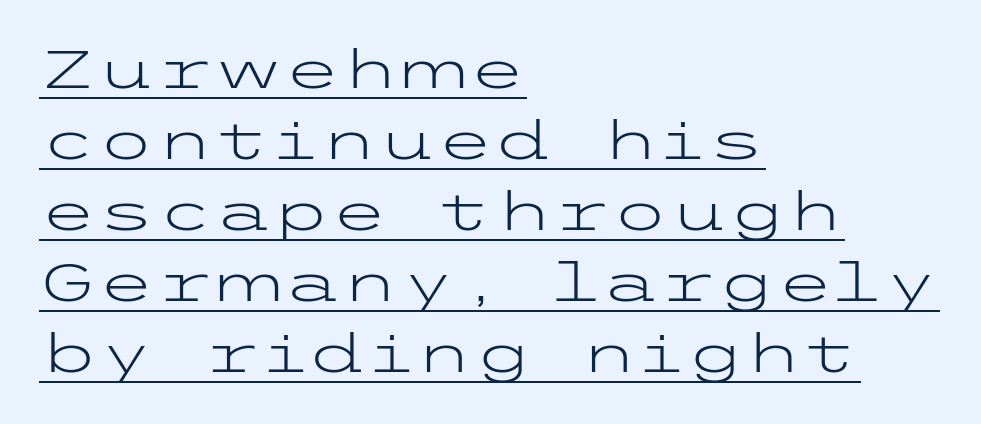
Q: Is the text bold? A: No.
Q: Is the text italic (slanted)? A: No, it is upright.
Q: Is the typeface a serif or a sans-serif typeface? A: Sans-serif.
Q: Is the text underlined? A: Yes.
Q: How is the paragraph aligned? A: Left-aligned.
Q: Is the spacing between letters normal or unusually wide? A: Normal.
Q: Is the spacing between lines tight, normal or loose? A: Normal.
Q: Width (condensed, normal, or wide)? A: Wide.
Q: Stroke contrast? A: Low.
Q: x-height? A: Medium.
